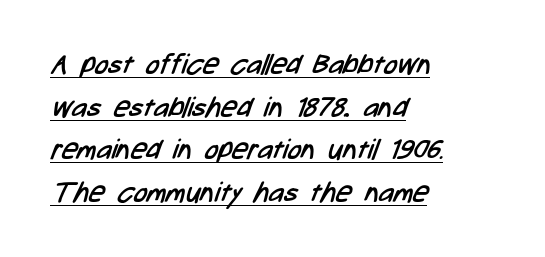
The text was rendered using a sans face with plain stroke endings. Quick note: interline space is typical. Each stroke keeps to a modest, everyday thickness or less. Compared with typical body copy, the letter spacing here is the same. These lines are rendered in a variable-pitch font.
